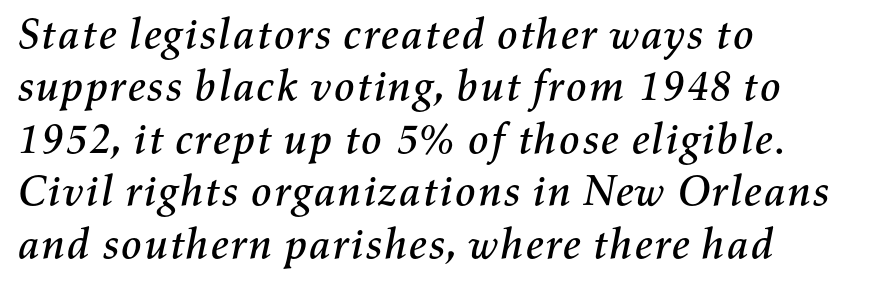
{"italic": "yes", "lean": "right", "slant_degrees": 11, "width": "normal", "stroke_contrast": "medium", "x_height": "medium", "monospaced": "no", "underline": "no", "align": "left", "line_spacing_ratio": 1.22, "letter_spacing": "normal", "letter_spacing_em": 0.0, "glyph_px": 43}
